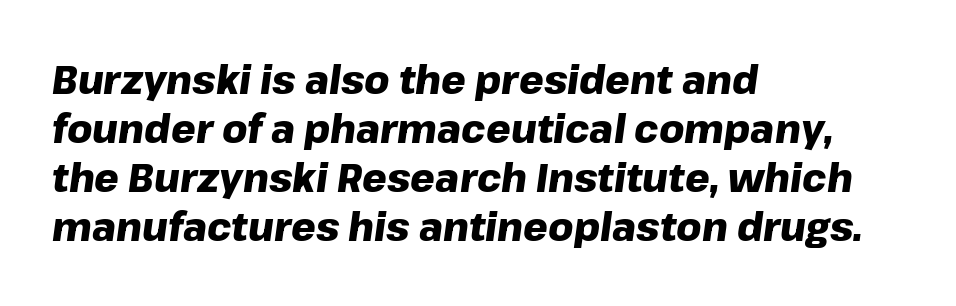
The image shows 39 px heavy type, italic (leaning right); set left-aligned, normal line spacing (1.26x), normal letter spacing, not underlined; low stroke contrast and a medium x-height.
